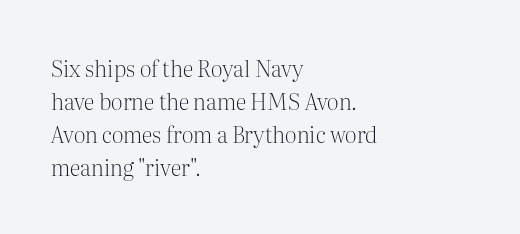
Q: Is the text bold? A: No.
Q: Is the text italic (slanted)? A: No, it is upright.
Q: Is the text underlined? A: No.
Q: How is the paragraph aligned? A: Left-aligned.
Q: Is the spacing between letters normal or unusually wide? A: Normal.
Q: Is the spacing between lines tight, normal or loose? A: Normal.
